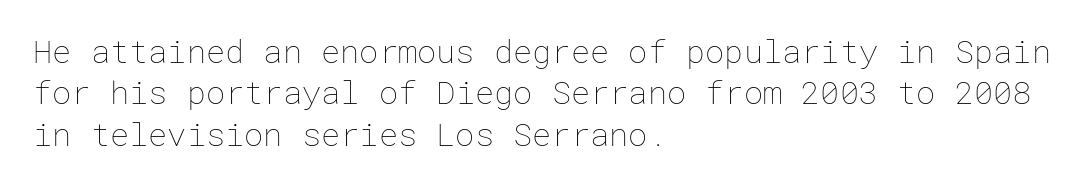
Q: Is the text bold? A: No.
Q: Is the text italic (slanted)? A: No, it is upright.
Q: Is the text underlined? A: No.
Q: How is the paragraph aligned? A: Left-aligned.
Q: Is the spacing between letters normal or unusually wide? A: Normal.
Q: Is the spacing between lines tight, normal or loose? A: Normal.
Q: Width (condensed, normal, or wide)? A: Normal.
Q: Stroke contrast? A: Low.
Q: x-height? A: Medium.
